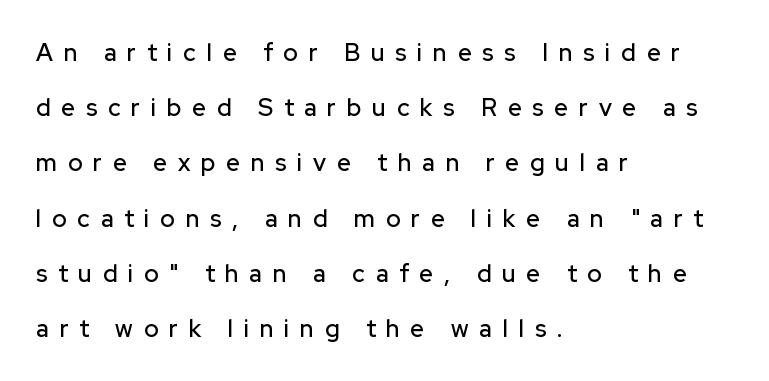
The image shows 24 px text type, upright; set left-aligned, loose line spacing (2.3x), unusually wide letter spacing (+0.45 em), not underlined.
